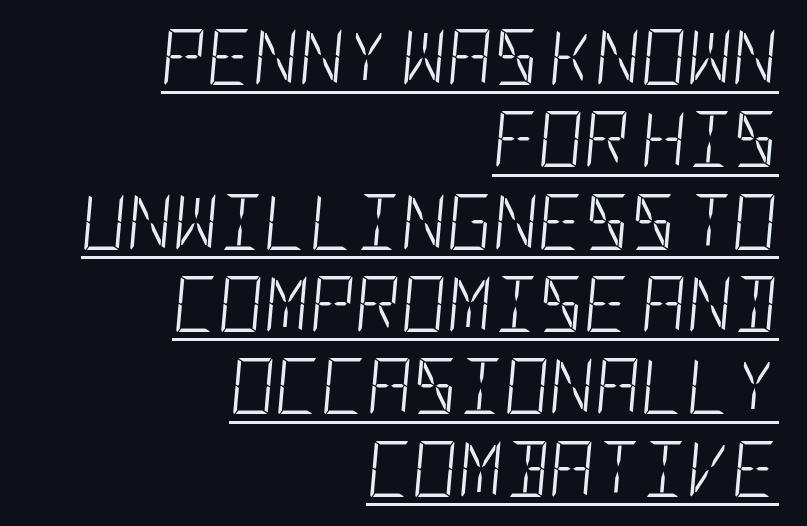
Q: Is the text bold? A: No.
Q: Is the text italic (slanted)? A: Yes, it leans right by about 5 degrees.
Q: Is the text underlined? A: Yes.
Q: How is the paragraph aligned? A: Right-aligned.
Q: Is the spacing between letters normal or unusually wide? A: Normal.
Q: Is the spacing between lines tight, normal or loose? A: Normal.
Q: Width (condensed, normal, or wide)? A: Condensed.
Q: Stroke contrast? A: Low.
Q: x-height? A: Large.
